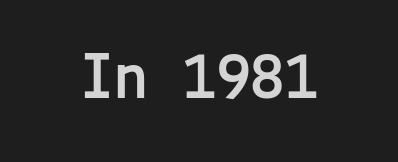
{"serif": "no", "italic": "no", "width": "normal", "x_height": "medium", "monospaced": "yes", "underline": "no", "letter_spacing": "normal", "letter_spacing_em": 0.0, "glyph_px": 68}
